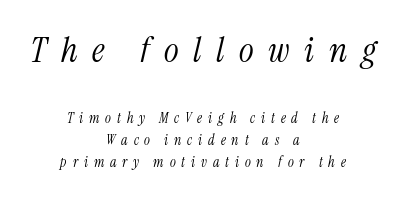
Serif or sans? Serif — the stroke terminals have little feet. The space beneath each line is pristine and unruled. Is the letter spacing exaggerated? Yes — the characters are pushed far apart. Stroke thickness stays within the range of a standard reading face or lighter.
